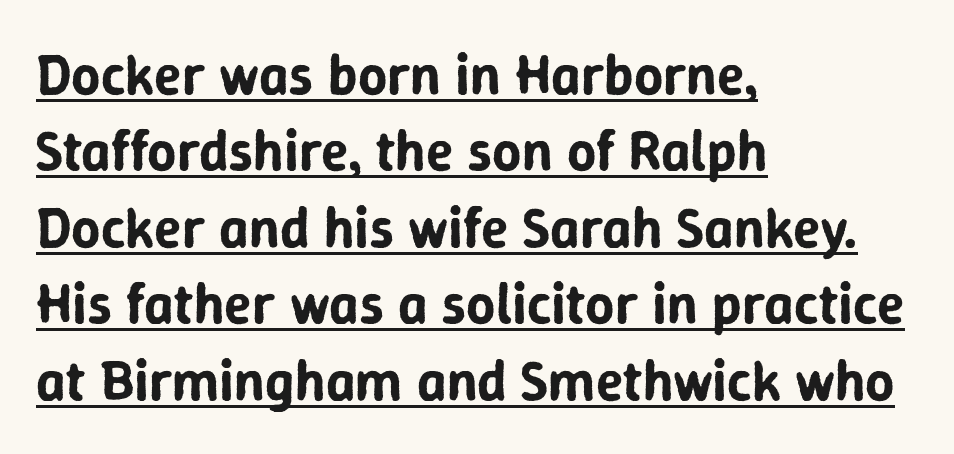
Like a heading marked for emphasis, these lines bear an underscore. The vertical gap from one line to the next is medium. The letterforms sit shoulder to shoulder at normal distance. Check where the strokes stop: nothing finishes them off — pure sans. These lines are rendered in a variable-pitch font. The letters stand upright; this is a roman face.
